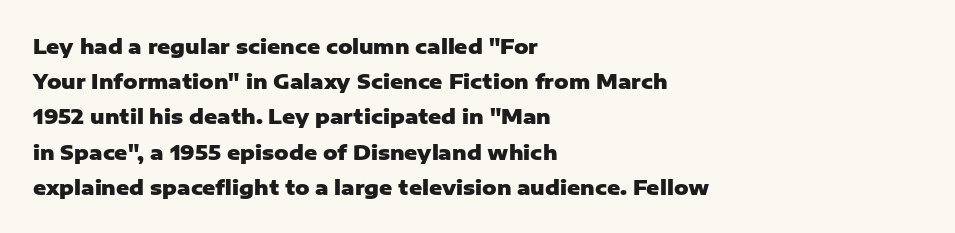
The image shows 20 px bold type, upright; set left-aligned, line spacing 1.76x, normal letter spacing, not underlined.
